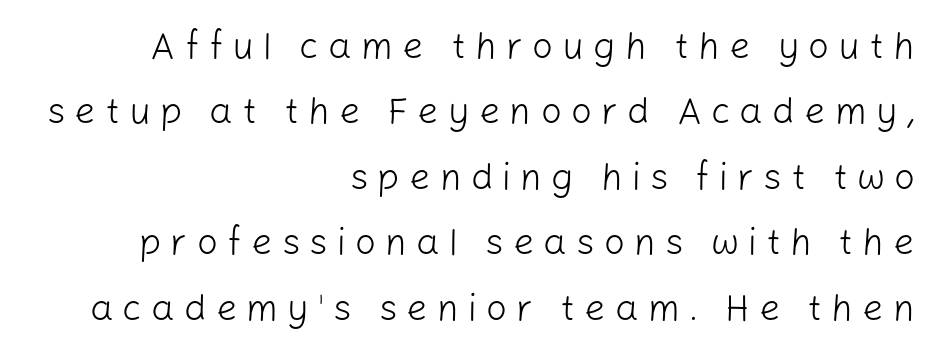
The rendering inserts visible extra space after every character. Check where the strokes stop: nothing finishes them off — pure sans. A clean baseline with only descenders dipping below it. Think of a printed novel: that variable character pitch is what you see here.
